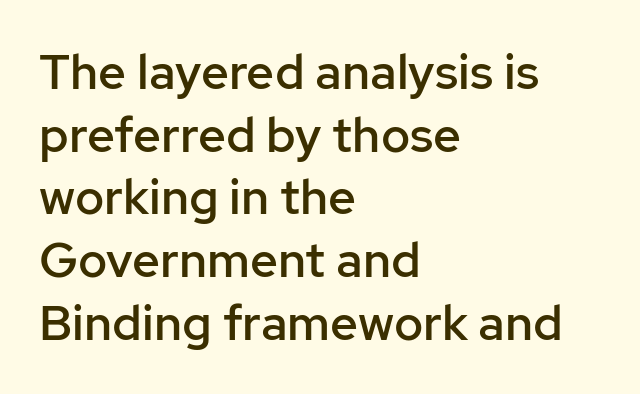
Font category for this specimen: sans-serif. Posture: straight, roman, zero tilt. Each glyph is drawn with semibold strokes, heavier than normal yet not fully bold. Each letter keeps its own natural width here, so spacing adapts to shape.
